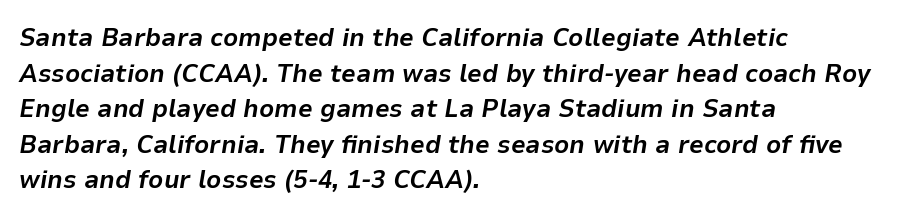
{"italic": "yes", "lean": "right", "slant_degrees": 9, "bold": "yes", "underline": "no", "align": "left", "line_spacing": "normal", "line_spacing_ratio": 1.37, "letter_spacing": "normal", "letter_spacing_em": 0.0, "glyph_px": 26}
